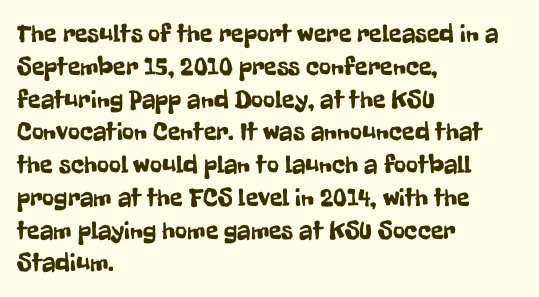
The image shows 26 px text type, upright; set left-aligned, normal line spacing (1.26x), normal letter spacing, not underlined.
